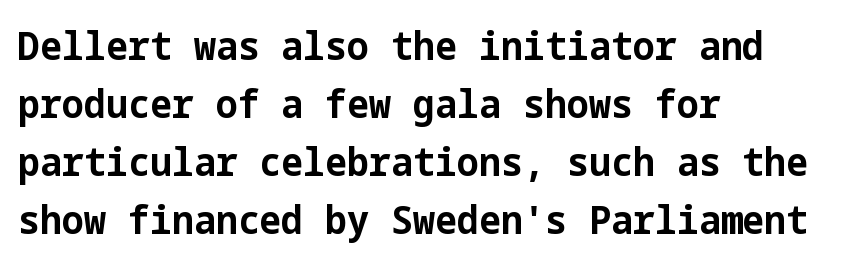
The image shows 39 px bold sans-serif type, upright; set left-aligned, normal line spacing (1.49x), normal letter spacing, not underlined; low stroke contrast and a medium x-height.
